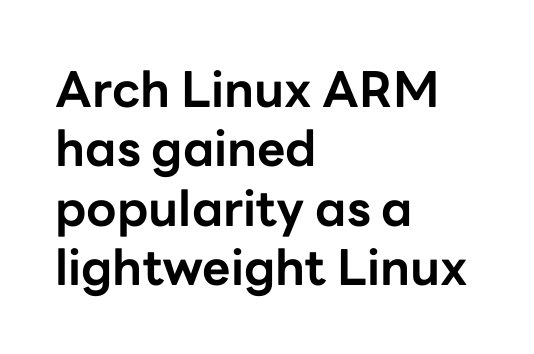
{"serif": "no", "italic": "no", "bold": "yes", "weight": "bold", "width": "normal", "stroke_contrast": "low", "x_height": "medium", "monospaced": "no", "underline": "no", "align": "left", "line_spacing_ratio": 1.21, "letter_spacing": "normal", "letter_spacing_em": 0.0, "glyph_px": 49}
